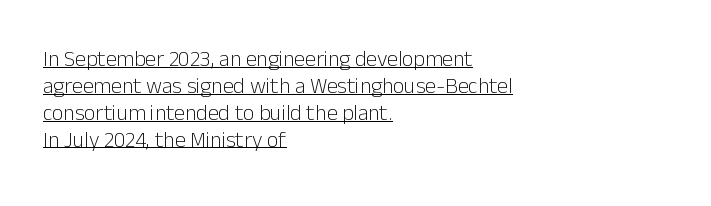
Q: Is the text bold? A: No.
Q: Is the text italic (slanted)? A: No, it is upright.
Q: Is the text underlined? A: Yes.
Q: How is the paragraph aligned? A: Left-aligned.
Q: Is the spacing between letters normal or unusually wide? A: Normal.
